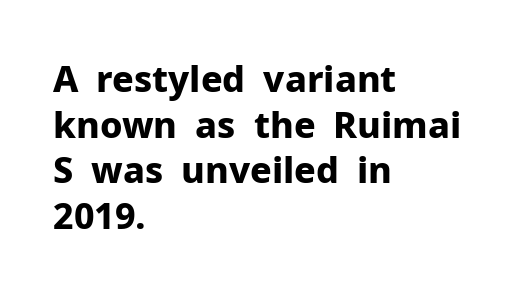
{"serif": "no", "italic": "no", "bold": "yes", "weight": "bold", "width": "normal", "stroke_contrast": "low", "x_height": "medium", "monospaced": "no", "underline": "no", "align": "left", "line_spacing": "normal", "line_spacing_ratio": 1.27, "letter_spacing": "normal", "letter_spacing_em": 0.0, "glyph_px": 36}
